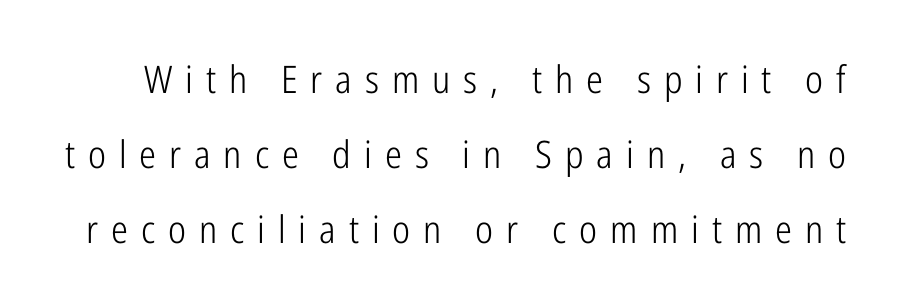
In terms of letterspacing, this is a distinctly airy, spread setting. The zone under the glyphs is completely vacant. Spacing verdict: proportional, widths tailored to each character. Successive baselines arrive slowly, with a big drop between each. Nope, no serifs anywhere on these letters.
